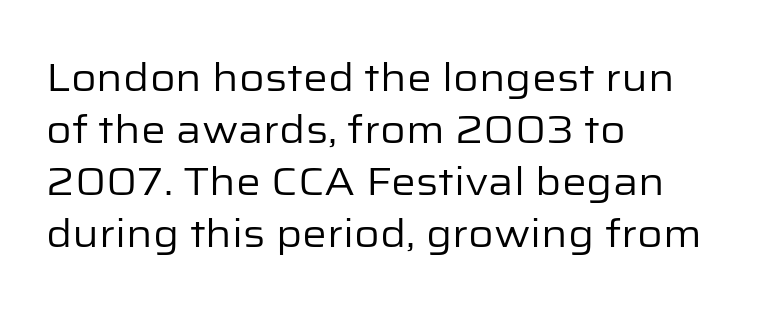
{"serif": "no", "italic": "no", "bold": "no", "weight": "regular", "width": "normal", "stroke_contrast": "low", "x_height": "medium", "monospaced": "no", "underline": "no", "align": "left", "line_spacing": "normal", "line_spacing_ratio": 1.33, "letter_spacing": "normal", "letter_spacing_em": 0.0, "glyph_px": 39}
